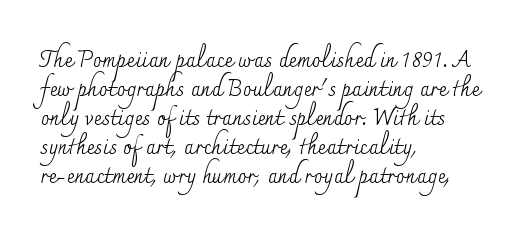
The passage shown has conventional tracking throughout. Every row of glyphs begins at an identical x-position on the left. A normal amount of white space separates one row of letters from the next. Type without underlining.
